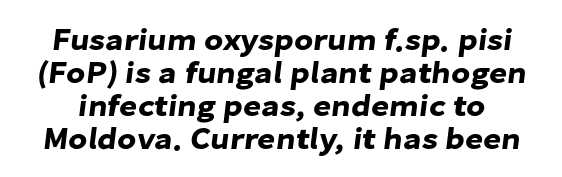
Q: Is the typeface a serif or a sans-serif typeface? A: Sans-serif.
Q: Is the text underlined? A: No.
Q: Is the spacing between letters normal or unusually wide? A: Normal.
Q: Is the spacing between lines tight, normal or loose? A: Tight.
Q: Width (condensed, normal, or wide)? A: Normal.
Q: Stroke contrast? A: Low.
Q: x-height? A: Medium.
Q: Monospaced? A: No.
